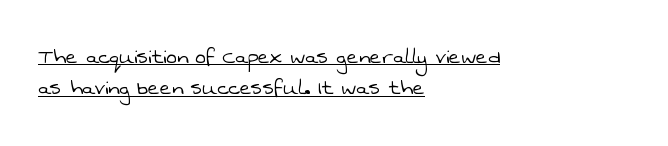
The image shows 25 px text type; set left-aligned, normal line spacing (1.26x), normal letter spacing, underlined.
